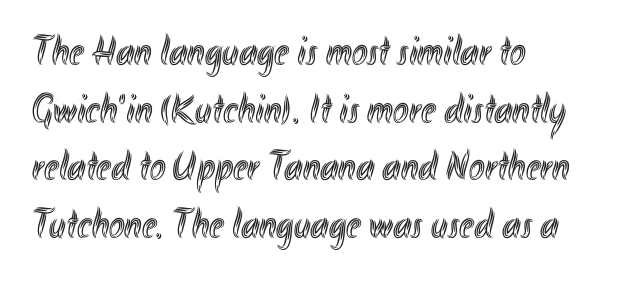
The image shows 42 px condensed type; set left-aligned, normal line spacing (1.37x), normal letter spacing, not underlined; a small x-height.
